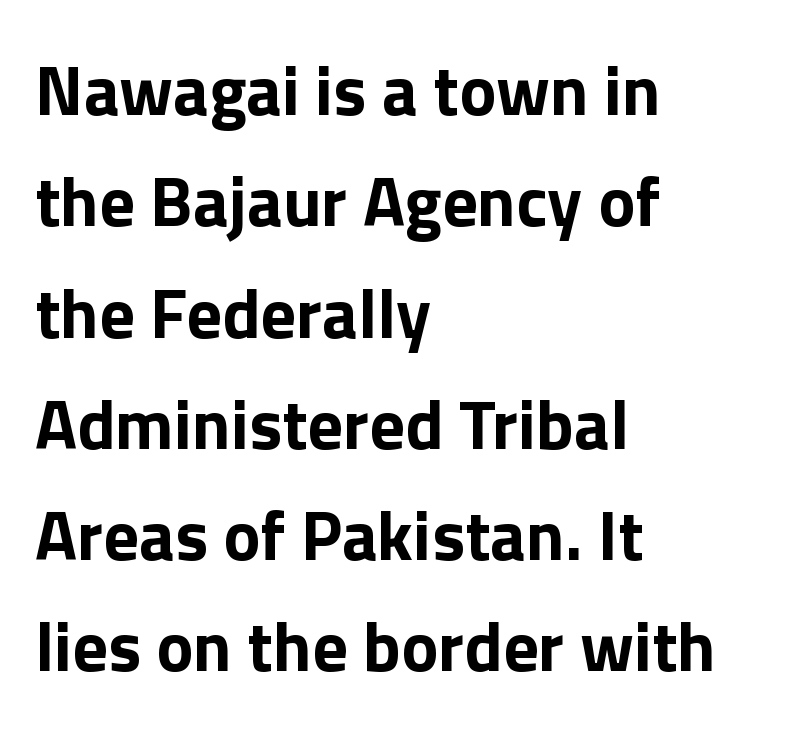
{"serif": "no", "italic": "no", "bold": "yes", "weight": "bold", "width": "normal", "x_height": "medium", "monospaced": "no", "underline": "no", "align": "left", "line_spacing": "normal", "line_spacing_ratio": 1.59, "letter_spacing": "normal", "letter_spacing_em": 0.0, "glyph_px": 70}
